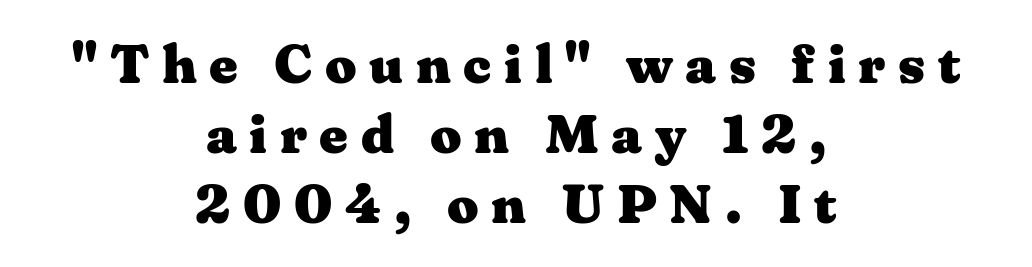
Serif or sans? Serif — the stroke terminals have little feet. The type is letterspaced generously, with wide tracking. Notice how descenders clear the ascenders below comfortably — that's standard leading. The paragraph shown floats in the horizontal middle. The string is rendered with underlining switched off. In terms of weight, the rendering is a true, heavy bold.
